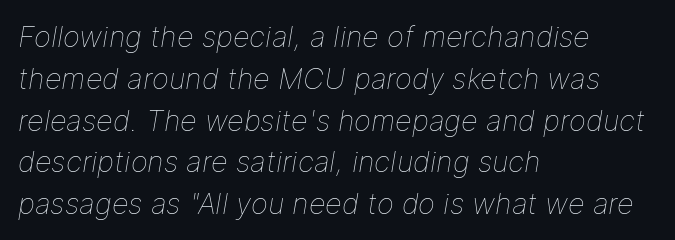
Q: Is the text bold? A: No.
Q: Is the text italic (slanted)? A: Yes, it leans right by about 9 degrees.
Q: Is the text underlined? A: No.
Q: How is the paragraph aligned? A: Left-aligned.
Q: Is the spacing between letters normal or unusually wide? A: Normal.
Q: Is the spacing between lines tight, normal or loose? A: Normal.
Q: Width (condensed, normal, or wide)? A: Normal.
Q: Stroke contrast? A: Low.
Q: x-height? A: Medium.
Q: Monospaced? A: No.
